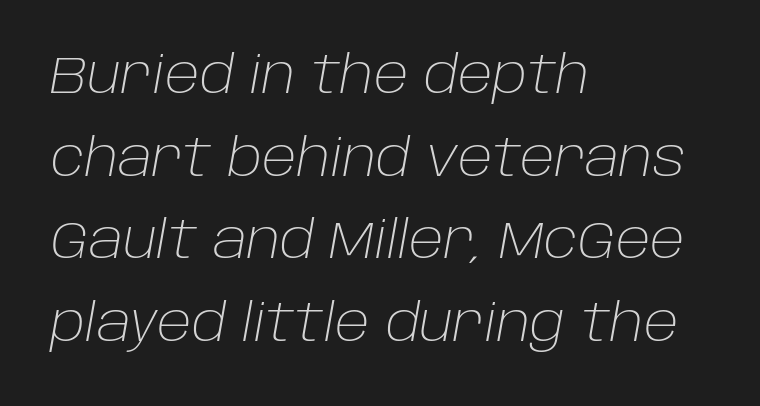
The image shows 52 px light type, italic (leaning right); set left-aligned, normal line spacing (1.59x), normal letter spacing, not underlined; low stroke contrast and a large x-height.
